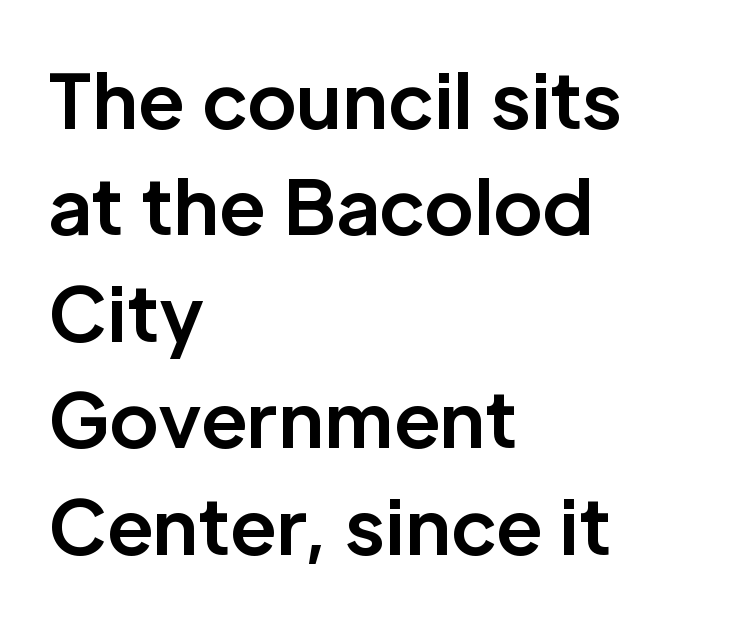
Typographic density is high because the face is bold. These lines are set flush left with a ragged right edge. Leading matches the norm, producing a regular column. Do the characters align in a grid? No, the font is proportional.
